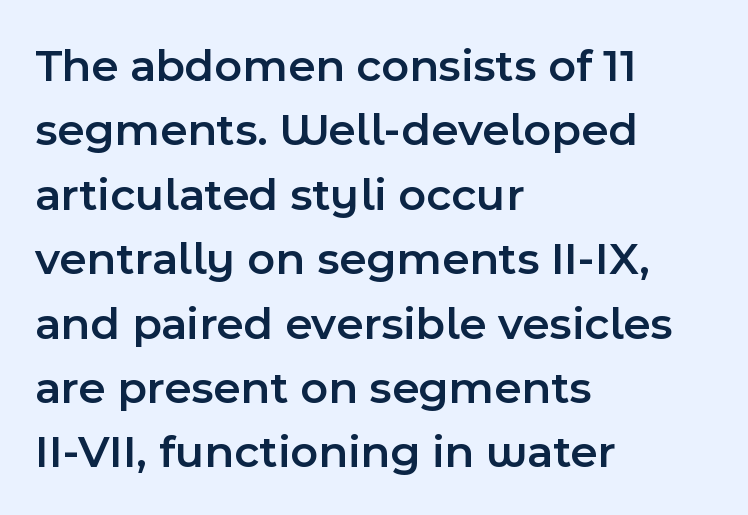
The face used here is rendered with its standard letterfit. Horizontal bands of white between lines are of average thickness. Descender tails drop into unmarked territory. The lettering stays uniformly vertical, giving the passage a roman look. Font category for this specimen: sans-serif. This sample has the flowing, uneven cadence of proportional lettering.
